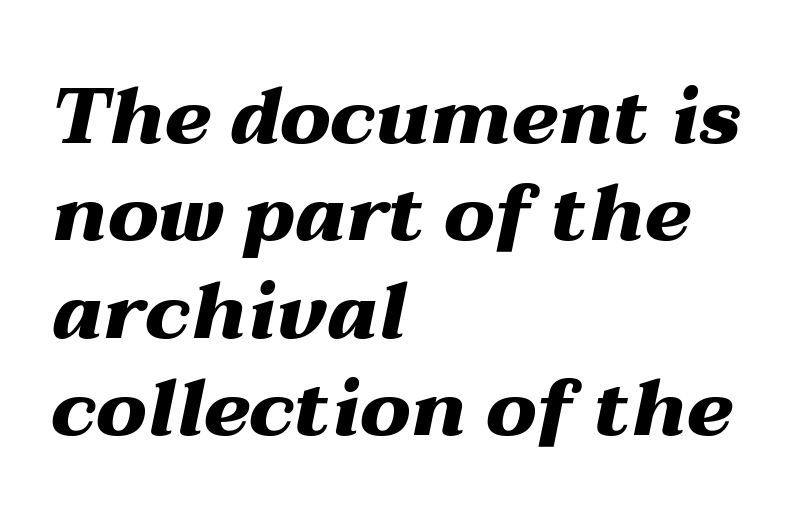
Q: Is the text bold? A: Yes.
Q: Is the text italic (slanted)? A: Yes, it leans right by about 12 degrees.
Q: Is the text underlined? A: No.
Q: How is the paragraph aligned? A: Left-aligned.
Q: Is the spacing between letters normal or unusually wide? A: Normal.
Q: Is the spacing between lines tight, normal or loose? A: Normal.
Q: Width (condensed, normal, or wide)? A: Wide.
Q: Stroke contrast? A: Medium.
Q: x-height? A: Medium.
Q: Monospaced? A: No.
